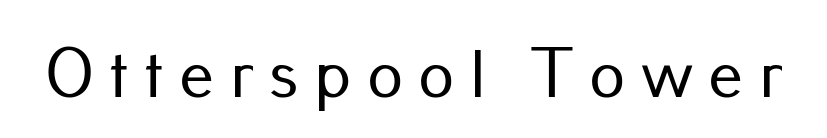
{"serif": "no", "italic": "no", "width": "normal", "stroke_contrast": "low", "x_height": "small", "monospaced": "no", "underline": "no", "letter_spacing": "wide", "letter_spacing_em": 0.22, "glyph_px": 70}
